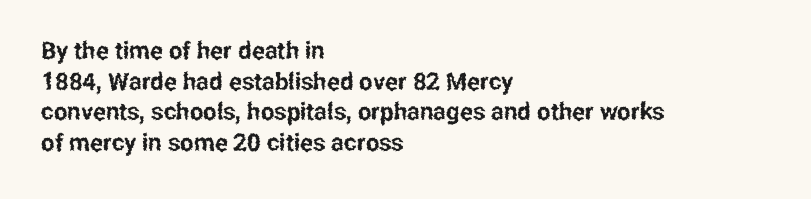
These lines stack with their left ends in a neat column. This sample uses plain, unmodified letter spacing. Rows of type keep a routine distance in the vertical direction. The glyphs are unaccompanied by any horizontal stroke below them. Vertical strokes here are truly vertical.
